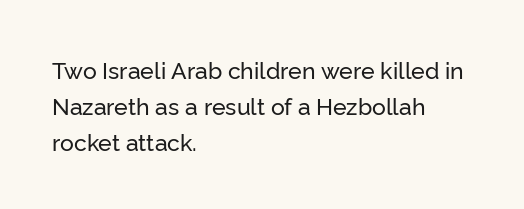
{"italic": "no", "underline": "no", "align": "left", "line_spacing": "normal", "line_spacing_ratio": 1.56, "letter_spacing": "normal", "letter_spacing_em": 0.0, "glyph_px": 23}
